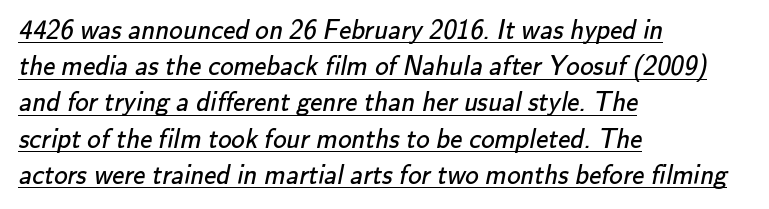
{"bold": "no", "underline": "yes", "align": "left", "line_spacing": "normal", "line_spacing_ratio": 1.34, "letter_spacing": "normal", "letter_spacing_em": 0.0, "glyph_px": 27}
